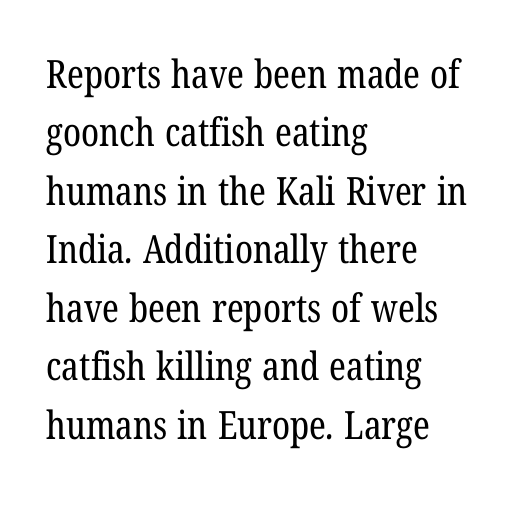
Q: Is the text bold? A: No.
Q: Is the typeface a serif or a sans-serif typeface? A: Serif.
Q: Is the text underlined? A: No.
Q: How is the paragraph aligned? A: Left-aligned.
Q: Is the spacing between letters normal or unusually wide? A: Normal.
Q: Is the spacing between lines tight, normal or loose? A: Normal.
Q: Width (condensed, normal, or wide)? A: Condensed.
Q: Stroke contrast? A: Low.
Q: x-height? A: Medium.
Q: Monospaced? A: No.
